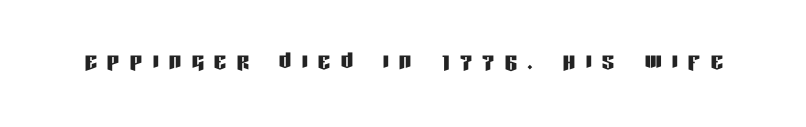
{"serif": "no", "italic": "no", "width": "condensed", "stroke_contrast": "low", "x_height": "large", "monospaced": "no", "underline": "no", "letter_spacing": "wide", "letter_spacing_em": 0.33, "glyph_px": 31}
